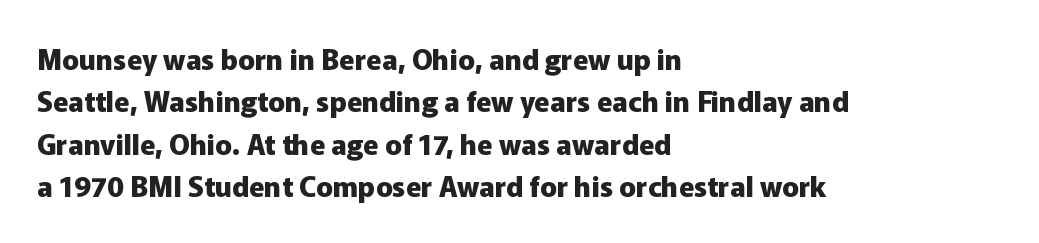
Q: Is the text bold? A: Yes.
Q: Is the text italic (slanted)? A: No, it is upright.
Q: Is the typeface a serif or a sans-serif typeface? A: Sans-serif.
Q: Is the text underlined? A: No.
Q: How is the paragraph aligned? A: Left-aligned.
Q: Is the spacing between letters normal or unusually wide? A: Normal.
Q: Is the spacing between lines tight, normal or loose? A: Normal.
Q: Width (condensed, normal, or wide)? A: Normal.
Q: Stroke contrast? A: Low.
Q: x-height? A: Medium.
Q: Monospaced? A: No.
